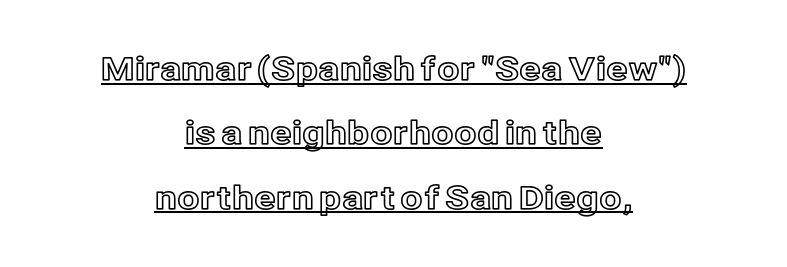
The image shows 32 px text type, upright; set centered, loose line spacing (2.01x), normal letter spacing, underlined; a medium x-height.
